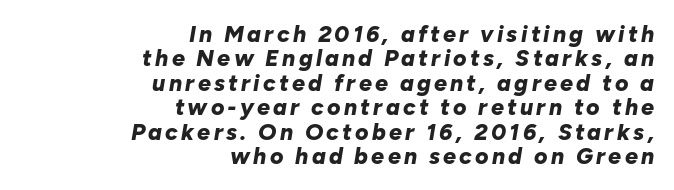
Q: Is the text bold? A: Yes.
Q: Is the text italic (slanted)? A: Yes, it leans right by about 10 degrees.
Q: Is the text underlined? A: No.
Q: How is the paragraph aligned? A: Right-aligned.
Q: Is the spacing between lines tight, normal or loose? A: Tight.
